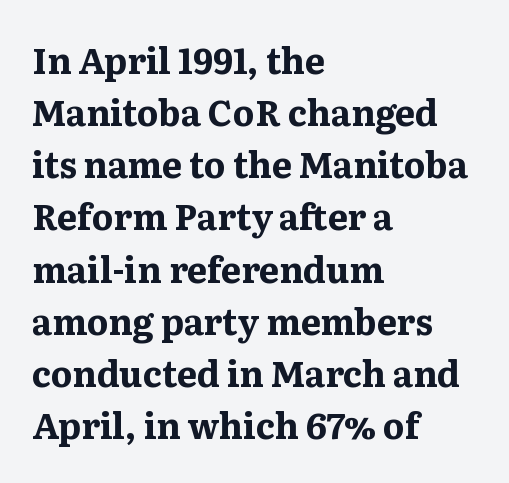
Q: Is the text bold? A: Yes.
Q: Is the text italic (slanted)? A: No, it is upright.
Q: Is the typeface a serif or a sans-serif typeface? A: Serif.
Q: Is the text underlined? A: No.
Q: How is the paragraph aligned? A: Left-aligned.
Q: Is the spacing between letters normal or unusually wide? A: Normal.
Q: Is the spacing between lines tight, normal or loose? A: Normal.
Q: Width (condensed, normal, or wide)? A: Wide.
Q: Stroke contrast? A: Medium.
Q: x-height? A: Medium.
Q: Monospaced? A: No.
